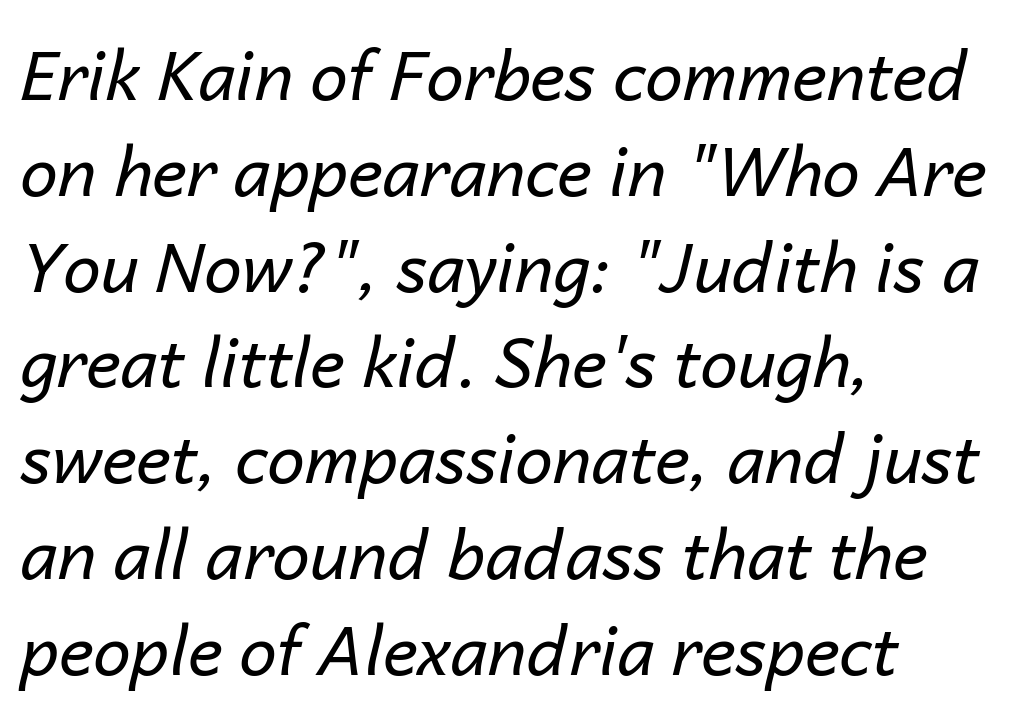
The image shows 67 px regular-weight type, italic (leaning right); set left-aligned, normal line spacing (1.43x), normal letter spacing, not underlined; low stroke contrast and a medium x-height.
